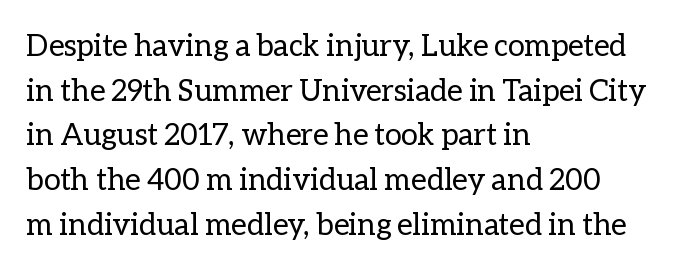
The image shows 30 px regular-weight type, upright; set left-aligned, normal line spacing (1.49x), normal letter spacing, not underlined; low stroke contrast and a medium x-height.
